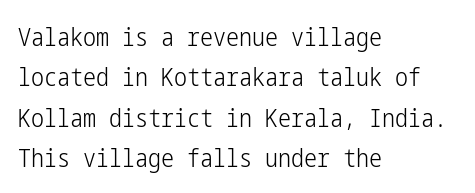
{"italic": "no", "bold": "no", "underline": "no", "align": "left", "line_spacing": "normal", "line_spacing_ratio": 1.55, "letter_spacing": "normal", "letter_spacing_em": 0.0, "glyph_px": 26}
